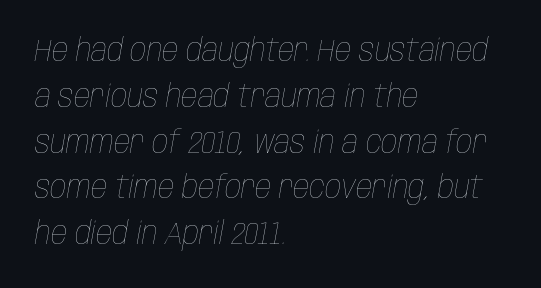
The image shows 32 px thin, condensed type, italic (leaning right); set left-aligned, normal line spacing (1.43x), normal letter spacing, not underlined; low stroke contrast and a large x-height.
